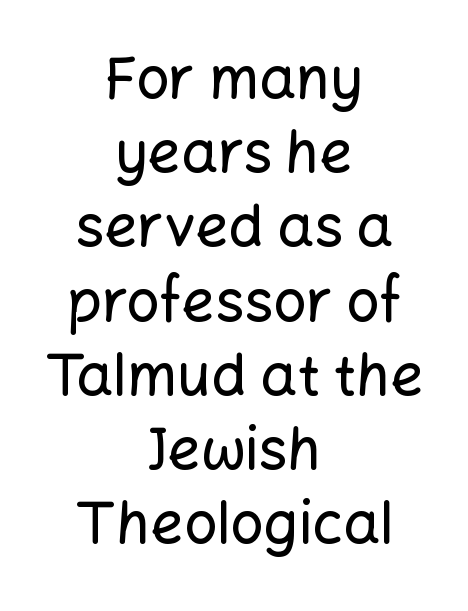
Vertical spacing — default. Is this a fixed-width face? No — the glyphs have proportional, varying widths. Letter spacing: default. This sample uses an upright cut, with every glyph sitting square on the baseline.
